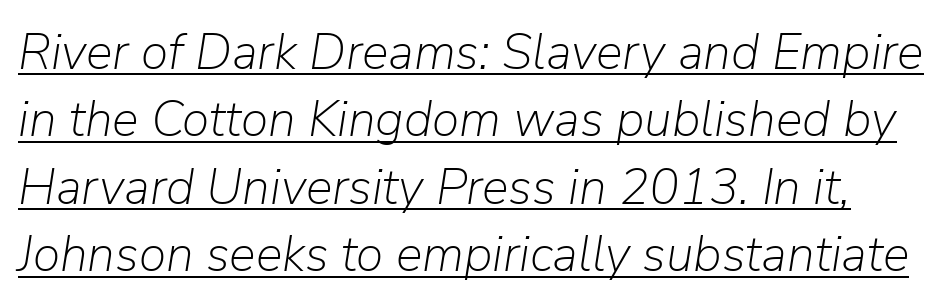
Q: Is the text bold? A: No.
Q: Is the text italic (slanted)? A: Yes, it leans right by about 9 degrees.
Q: Is the text underlined? A: Yes.
Q: Is the spacing between letters normal or unusually wide? A: Normal.
Q: Is the spacing between lines tight, normal or loose? A: Normal.
Q: Width (condensed, normal, or wide)? A: Normal.
Q: Stroke contrast? A: Low.
Q: x-height? A: Medium.
Q: Monospaced? A: No.
